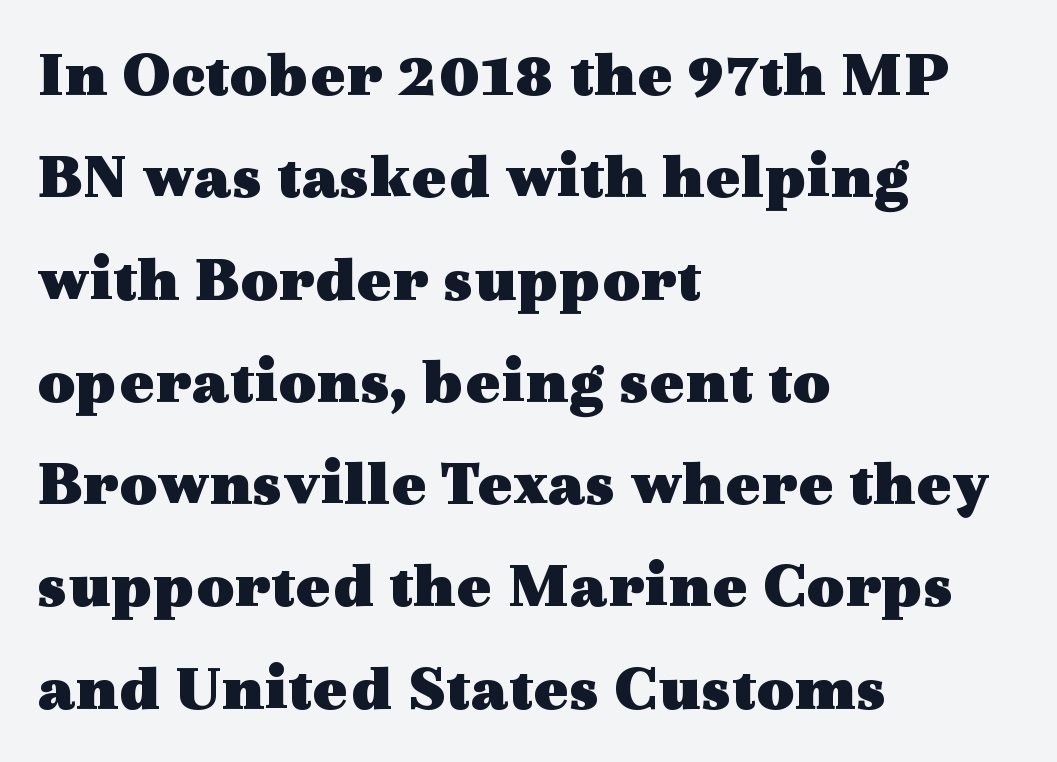
The image shows 66 px heavy, wide serif type, upright; set left-aligned, normal line spacing (1.55x), normal letter spacing, not underlined; a medium x-height.
